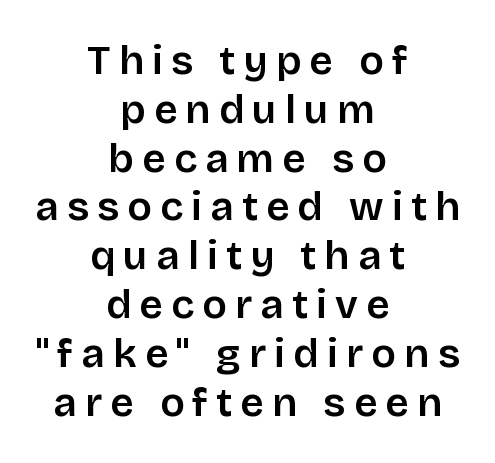
Letters rest on an invisible, unmarked baseline. You could not count columns in this text — the font is proportionally spaced. Horizontal alignment here is central, giving a formal, balanced look. Examine the stroke ends and you'll find no serifs. Display-style spreading of the glyphs; the letterfit is very open. Notice how the stems are strictly vertical — no italics here.
